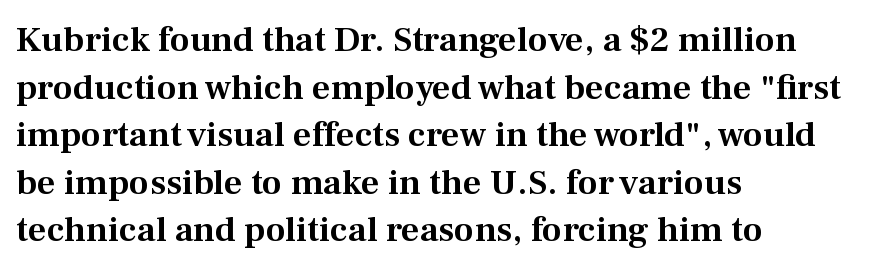
The image shows 36 px serif type, upright; set left-aligned, normal line spacing (1.32x), normal letter spacing, not underlined; medium stroke contrast and a medium x-height.
